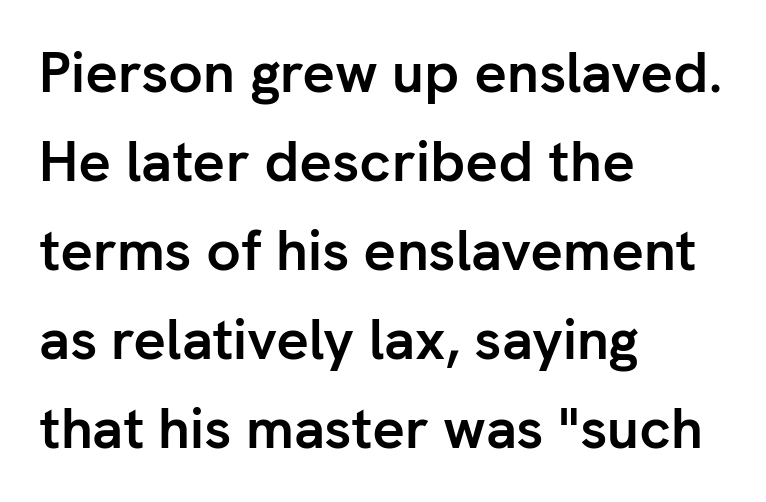
The image shows 57 px semibold sans-serif type, upright; set left-aligned, normal line spacing (1.56x), normal letter spacing, not underlined; low stroke contrast and a medium x-height.
